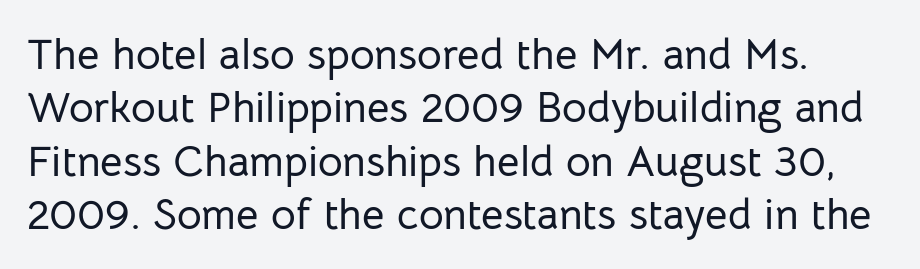
A bare baseline throughout the passage. Note the varied advance widths — an 'i' is clearly narrower than an 'm'. The line texture is even and compact thanks to regular tracking. Quick note: not italic, upright. Grotesque or geometric, the face here clearly has no serifs.
